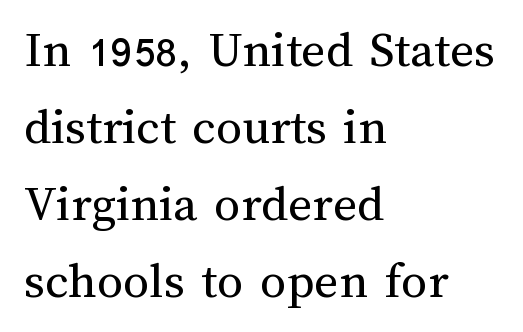
Q: Is the text bold? A: No.
Q: Is the text italic (slanted)? A: No, it is upright.
Q: Is the text underlined? A: No.
Q: How is the paragraph aligned? A: Left-aligned.
Q: Is the spacing between letters normal or unusually wide? A: Normal.
Q: Is the spacing between lines tight, normal or loose? A: Normal.
Q: Width (condensed, normal, or wide)? A: Normal.
Q: Stroke contrast? A: Medium.
Q: x-height? A: Medium.
Q: Monospaced? A: No.
